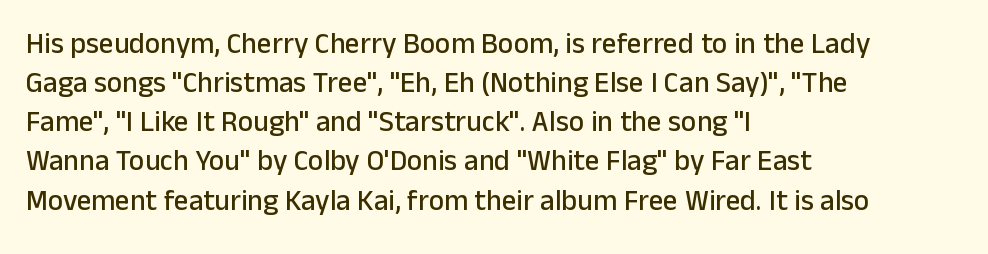
{"serif": "no", "italic": "no", "width": "normal", "stroke_contrast": "low", "x_height": "medium", "monospaced": "no", "underline": "no", "align": "left", "line_spacing": "normal", "line_spacing_ratio": 1.35, "letter_spacing": "normal", "letter_spacing_em": 0.0, "glyph_px": 29}
